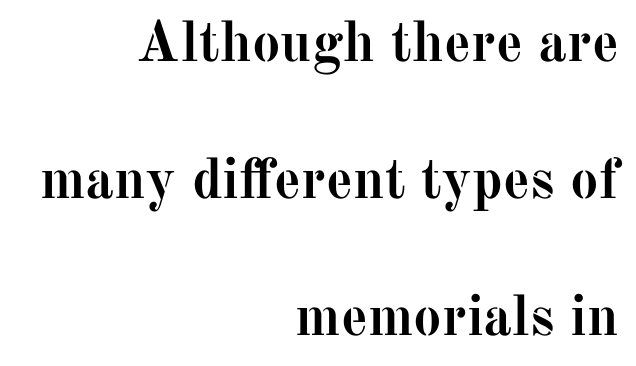
The image shows 57 px semibold serif type, upright; set right-aligned, loose line spacing (2.4x), normal letter spacing, not underlined; medium stroke contrast and a medium x-height.
